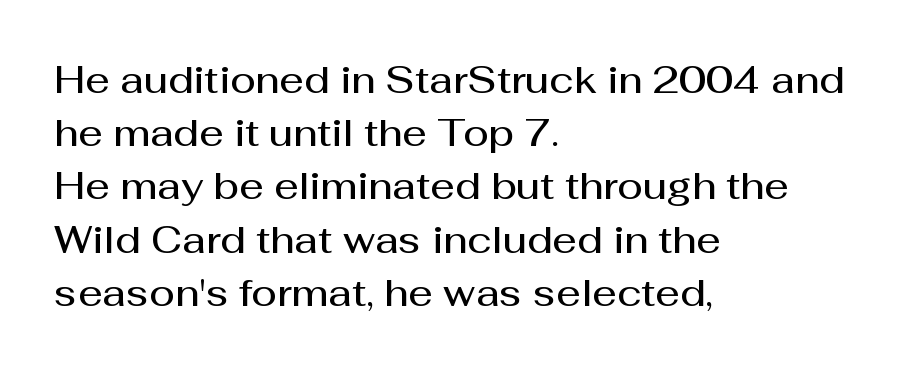
Q: Is the text bold? A: Semi-bold.
Q: Is the text italic (slanted)? A: No, it is upright.
Q: Is the typeface a serif or a sans-serif typeface? A: Sans-serif.
Q: Is the text underlined? A: No.
Q: How is the paragraph aligned? A: Left-aligned.
Q: Is the spacing between letters normal or unusually wide? A: Normal.
Q: Is the spacing between lines tight, normal or loose? A: Normal.
Q: Width (condensed, normal, or wide)? A: Normal.
Q: Stroke contrast? A: Medium.
Q: x-height? A: Medium.
Q: Monospaced? A: No.
